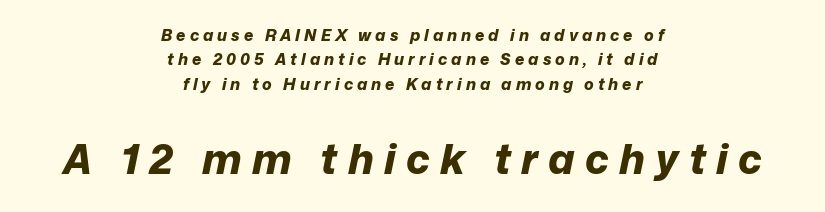
The image shows 41 px bold type, italic (leaning right); set centered, normal line spacing (1.53x), unusually wide letter spacing (+0.25 em), not underlined; the second (bottom) block is 2.56x larger; low stroke contrast and a medium x-height.
